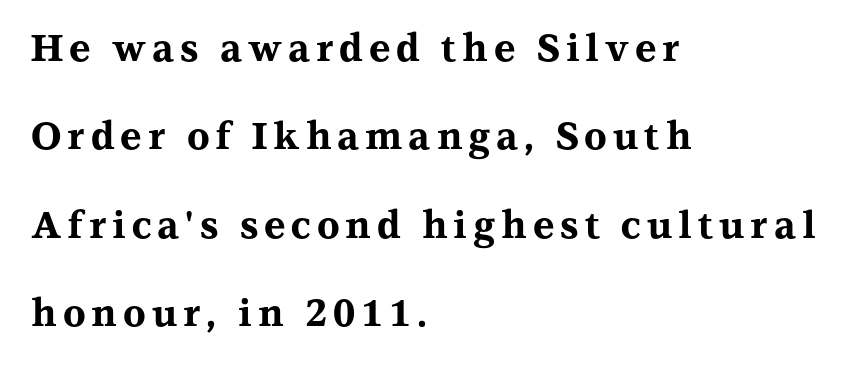
Every letter is thick-stroked: bold, no question. Letters rest on an invisible, unmarked baseline. Check where the strokes stop: tiny serifs finish them off. Quick note: interline space is abundant. Varying glyph widths throughout — classic text-font behaviour. The font's upright variant was chosen for this text.
